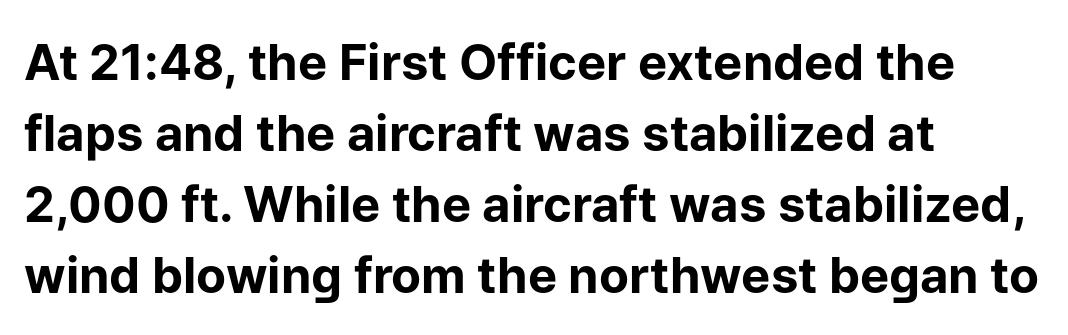
Q: Is the text bold? A: Yes.
Q: Is the text italic (slanted)? A: No, it is upright.
Q: Is the typeface a serif or a sans-serif typeface? A: Sans-serif.
Q: Is the text underlined? A: No.
Q: How is the paragraph aligned? A: Left-aligned.
Q: Is the spacing between letters normal or unusually wide? A: Normal.
Q: Is the spacing between lines tight, normal or loose? A: Normal.
Q: Width (condensed, normal, or wide)? A: Normal.
Q: Stroke contrast? A: Low.
Q: x-height? A: Medium.
Q: Monospaced? A: No.
